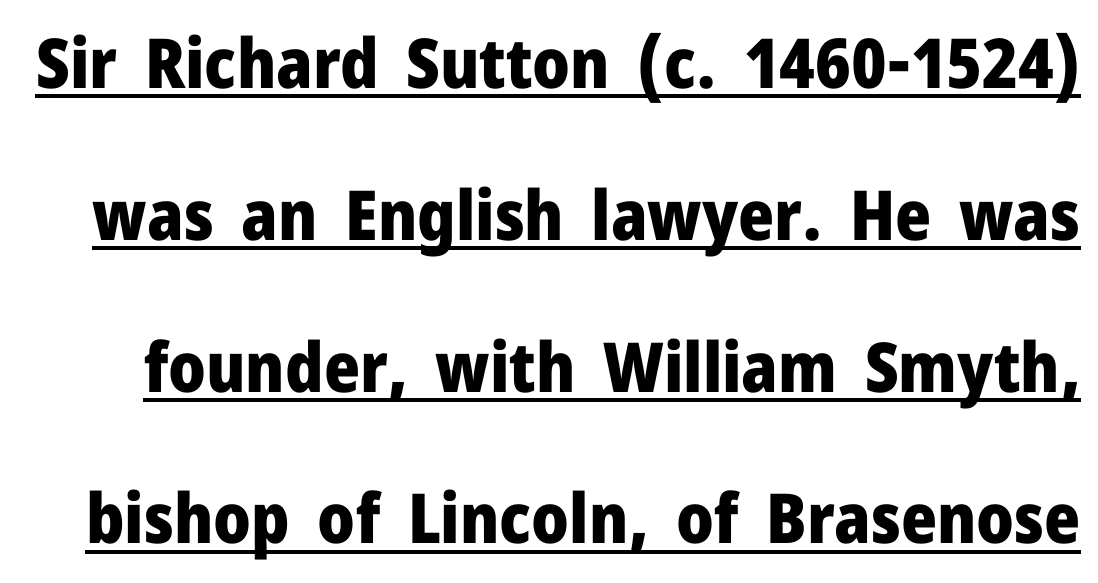
A roman cut, with each character standing at attention. Is the letter spacing exaggerated? No — it looks like the ordinary default. Unlike a traditional serif, this face leaves its strokes unadorned. Each letter keeps its own natural width here, so spacing adapts to shape. This is underlined copy, the kind a proofreader might mark for attention. Honestly, the rows look like they've been pulled way apart.
